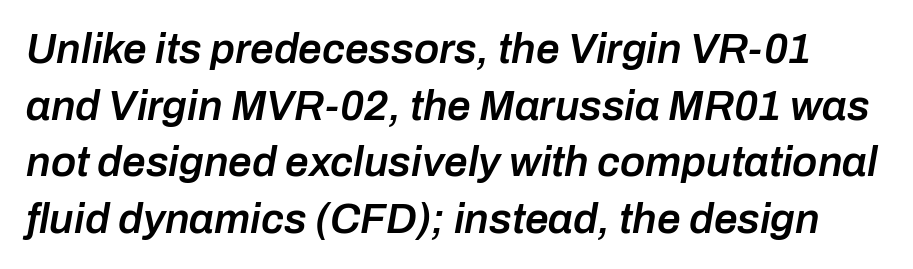
The image shows 42 px semibold type, italic (leaning right); set normal line spacing (1.35x), normal letter spacing, not underlined; low stroke contrast and a medium x-height.
